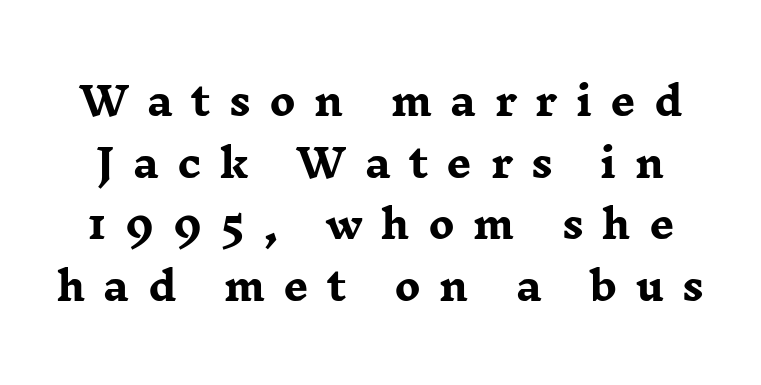
Q: Is the text bold? A: Yes.
Q: Is the text italic (slanted)? A: No, it is upright.
Q: Is the typeface a serif or a sans-serif typeface? A: Serif.
Q: Is the text underlined? A: No.
Q: Is the spacing between letters normal or unusually wide? A: Unusually wide.
Q: Is the spacing between lines tight, normal or loose? A: Normal.
Q: Width (condensed, normal, or wide)? A: Wide.
Q: Stroke contrast? A: Low.
Q: x-height? A: Medium.
Q: Monospaced? A: No.
